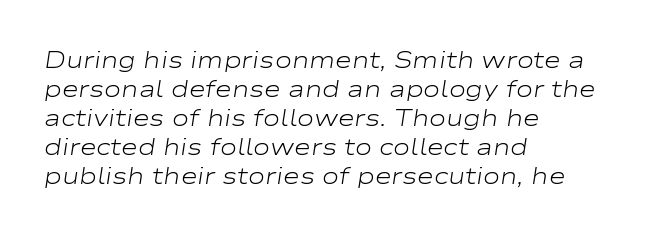
Q: Is the text bold? A: No.
Q: Is the text italic (slanted)? A: Yes, it leans right by about 9 degrees.
Q: Is the text underlined? A: No.
Q: How is the paragraph aligned? A: Left-aligned.
Q: Is the spacing between letters normal or unusually wide? A: Normal.
Q: Is the spacing between lines tight, normal or loose? A: Normal.
